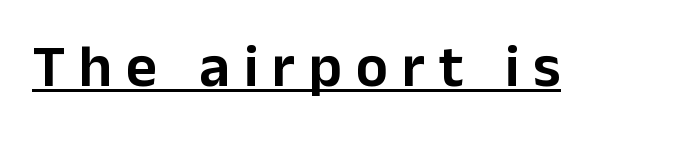
Does the lettering tilt? It doesn't — this is upright. You can see a thin bar hugging the bottom of the glyphs. This rendering employs a face without finishing strokes, i.e., a sans-serif. Words appear elongated and porous because spacing is wide. The passage shown is typed in a proportional face where columns would drift.
